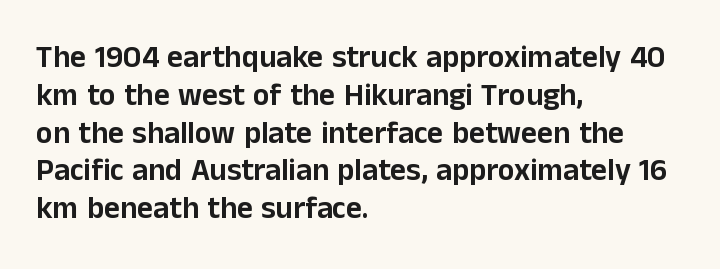
{"serif": "no", "italic": "no", "width": "normal", "stroke_contrast": "low", "x_height": "medium", "monospaced": "no", "underline": "no", "align": "left", "line_spacing_ratio": 1.22, "letter_spacing": "normal", "letter_spacing_em": 0.0, "glyph_px": 31}
